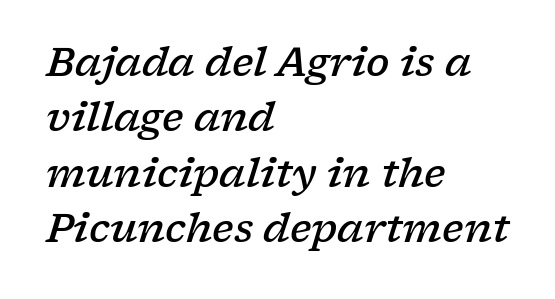
{"serif": "yes", "italic": "yes", "lean": "right", "slant_degrees": 17, "bold": "semi", "weight": "semibold", "width": "wide", "stroke_contrast": "low", "x_height": "medium", "monospaced": "no", "underline": "no", "align": "left", "line_spacing": "normal", "line_spacing_ratio": 1.42, "letter_spacing": "normal", "letter_spacing_em": 0.0, "glyph_px": 39}
